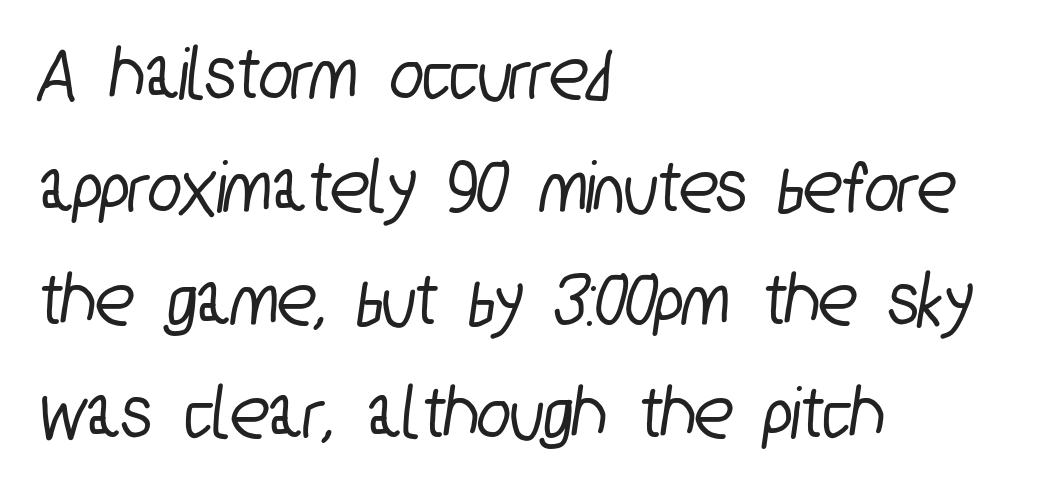
Alignment: flush left. The rendering uses natural spacing where letterforms have individual widths. Letterform terminals end flat and unadorned throughout the passage. Just letters on the line, the space beneath them empty.
